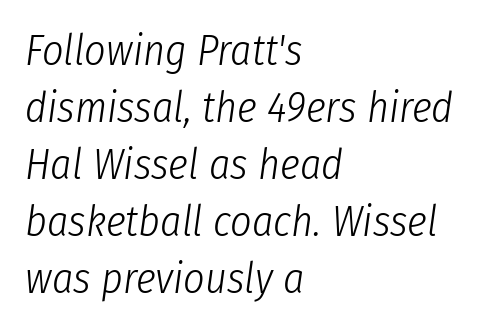
The image shows 42 px light, condensed type, italic (leaning right); set left-aligned, normal line spacing (1.36x), normal letter spacing, not underlined; low stroke contrast and a medium x-height.
